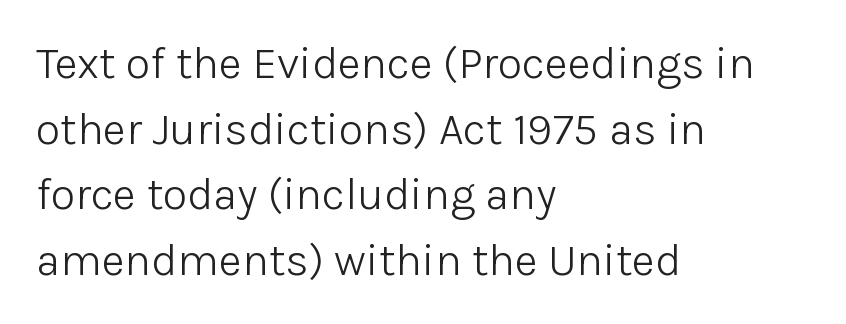
Compared with typical paragraphs, the rows here are spaced about the same. This sample has the flowing, uneven cadence of proportional lettering. The typeface has the unassuming heft of standard copy or less. Serif or sans? Sans — the stroke terminals are bare. Any mark beneath the type? The region is blank. Layout note: lines flush left.
